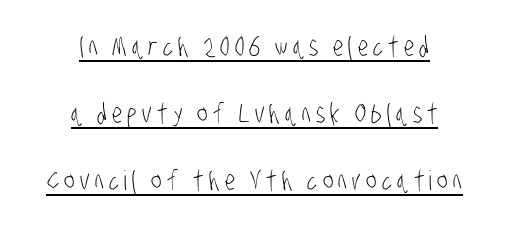
The image shows 27 px text type; set centered, loose line spacing (2.49x), underlined.
